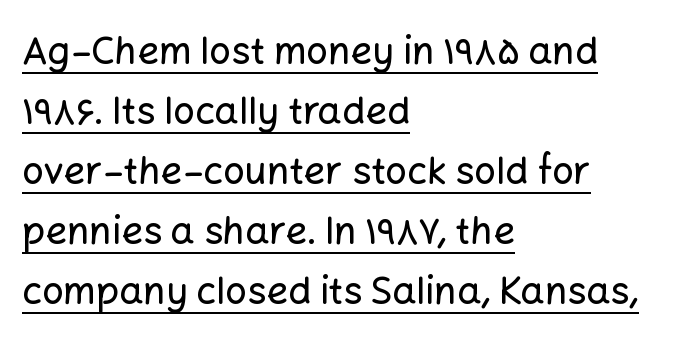
Caption: lettering with a line underneath. Serif or sans? Sans — the stroke terminals are bare. The passage shown has conventional tracking throughout. Varying glyph widths throughout — classic text-font behaviour.
